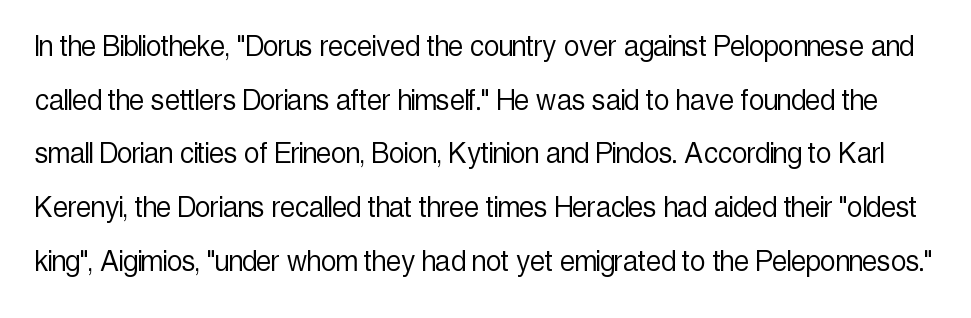
The image shows 34 px light, condensed sans-serif type, upright; set normal line spacing (1.58x), normal letter spacing, not underlined; a medium x-height.
